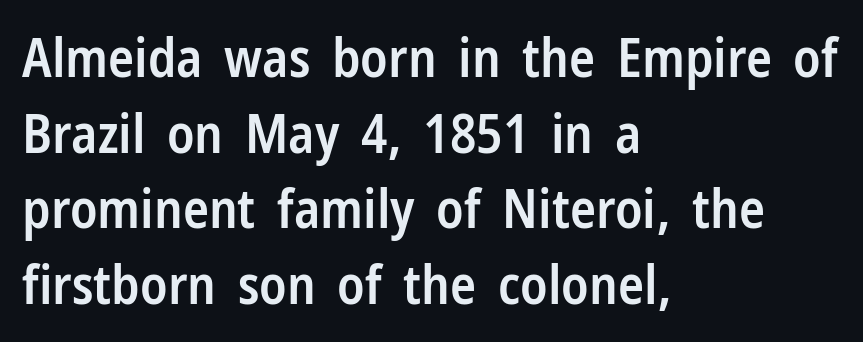
{"serif": "no", "italic": "no", "bold": "semi", "weight": "semibold", "width": "condensed", "stroke_contrast": "low", "x_height": "medium", "monospaced": "no", "underline": "no", "align": "left", "line_spacing": "normal", "line_spacing_ratio": 1.4, "letter_spacing": "normal", "letter_spacing_em": 0.0, "glyph_px": 54}
